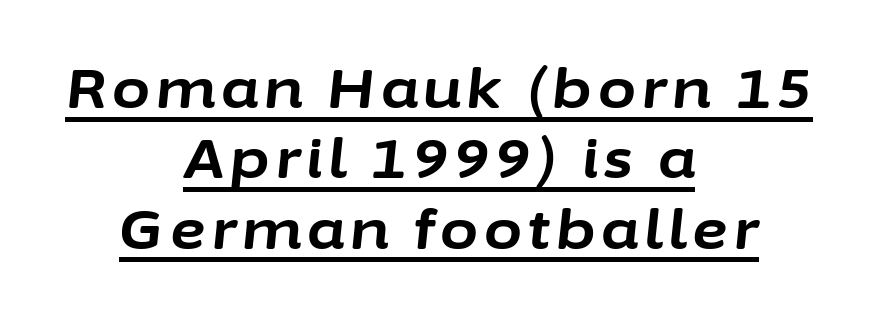
Q: Is the text bold? A: Yes.
Q: Is the text italic (slanted)? A: Yes, it leans right by about 6 degrees.
Q: Is the text underlined? A: Yes.
Q: How is the paragraph aligned? A: Centered.
Q: Is the spacing between lines tight, normal or loose? A: Normal.
Q: Width (condensed, normal, or wide)? A: Normal.
Q: Stroke contrast? A: Low.
Q: x-height? A: Medium.
Q: Monospaced? A: No.
